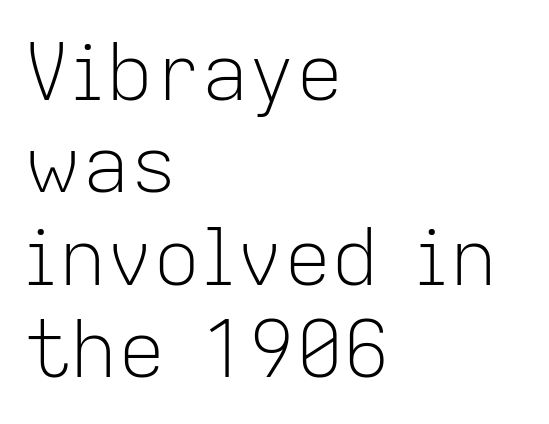
Q: Is the text bold? A: No.
Q: Is the text italic (slanted)? A: No, it is upright.
Q: Is the typeface a serif or a sans-serif typeface? A: Sans-serif.
Q: Is the text underlined? A: No.
Q: How is the paragraph aligned? A: Left-aligned.
Q: Is the spacing between letters normal or unusually wide? A: Normal.
Q: Width (condensed, normal, or wide)? A: Normal.
Q: Stroke contrast? A: Low.
Q: x-height? A: Medium.
Q: Monospaced? A: No.
